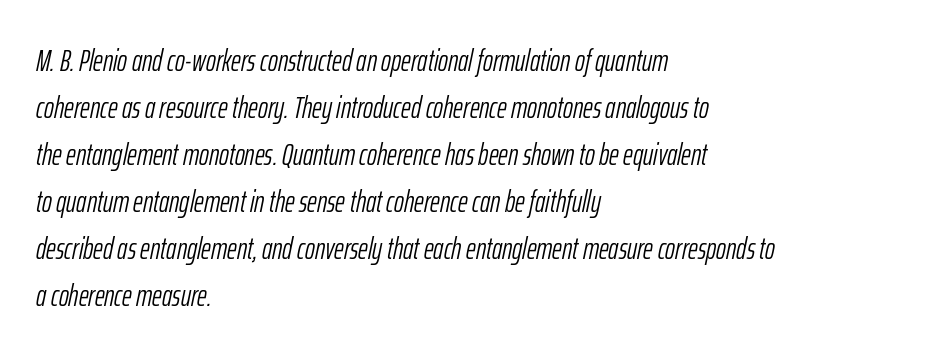
The image shows 30 px light, condensed type, italic (leaning right); set left-aligned, normal line spacing (1.57x), normal letter spacing, not underlined; low stroke contrast and a medium x-height.
